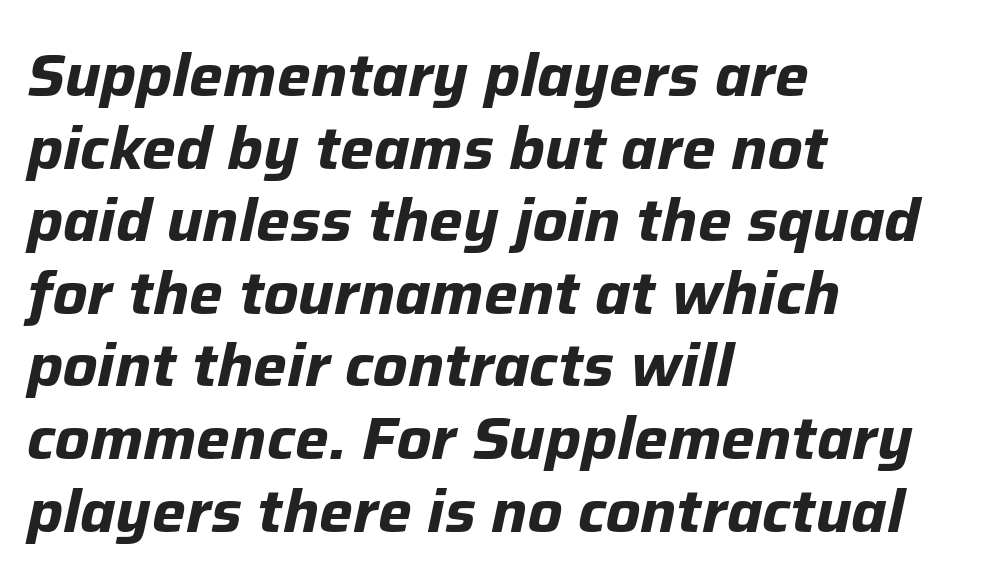
The image shows 60 px bold type, italic (leaning right); set left-aligned, line spacing 1.21x, normal letter spacing, not underlined; low stroke contrast and a medium x-height.
